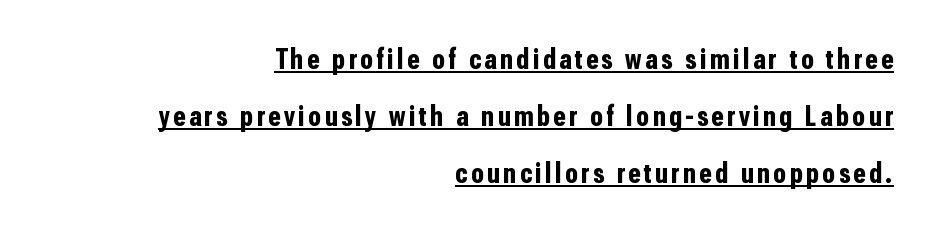
{"serif": "no", "italic": "no", "bold": "yes", "weight": "bold", "width": "condensed", "stroke_contrast": "low", "x_height": "medium", "monospaced": "no", "underline": "yes", "align": "right", "line_spacing": "loose", "line_spacing_ratio": 1.97, "glyph_px": 29}
